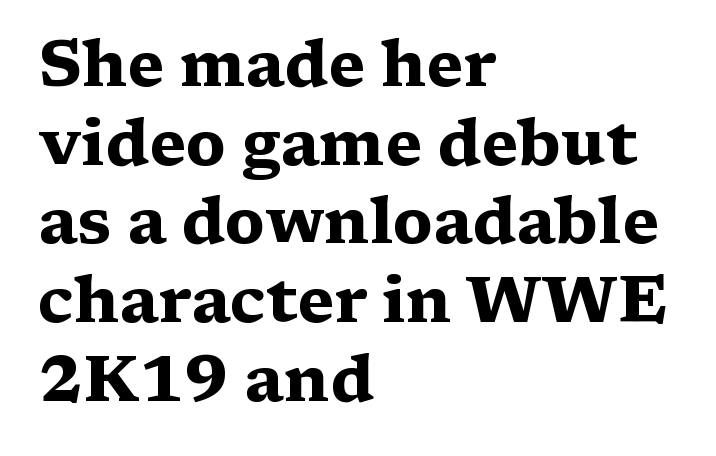
Q: Is the text bold? A: Yes.
Q: Is the text italic (slanted)? A: No, it is upright.
Q: Is the typeface a serif or a sans-serif typeface? A: Serif.
Q: Is the text underlined? A: No.
Q: How is the paragraph aligned? A: Left-aligned.
Q: Is the spacing between letters normal or unusually wide? A: Normal.
Q: Width (condensed, normal, or wide)? A: Wide.
Q: Stroke contrast? A: Medium.
Q: x-height? A: Medium.
Q: Monospaced? A: No.
